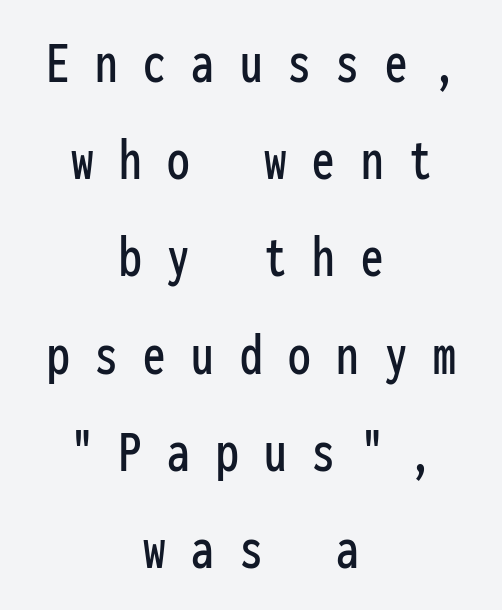
{"serif": "no", "italic": "no", "width": "condensed", "stroke_contrast": "low", "x_height": "medium", "monospaced": "yes", "underline": "no", "align": "center", "line_spacing": "normal", "line_spacing_ratio": 1.62, "letter_spacing": "wide", "letter_spacing_em": 0.43, "glyph_px": 60}
